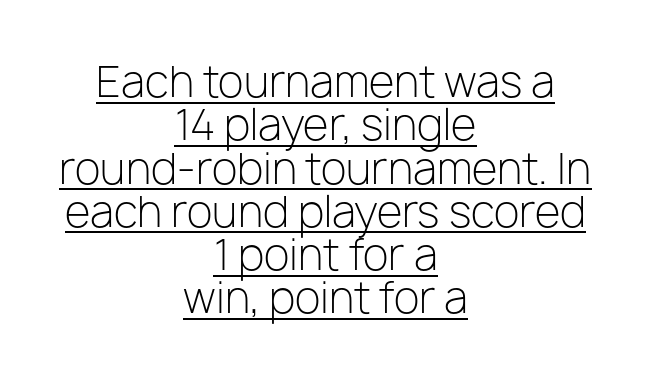
This is roman type, the default non-slanted kind. The letters carry no serifs — their stems end cleanly without finishing strokes. This sample trades vertical openness for compactness between lines. This sample has the flowing, uneven cadence of proportional lettering. Compared with a typical body face, this is equally light or lighter still. In designer terms, the underline attribute is active on this setting.
